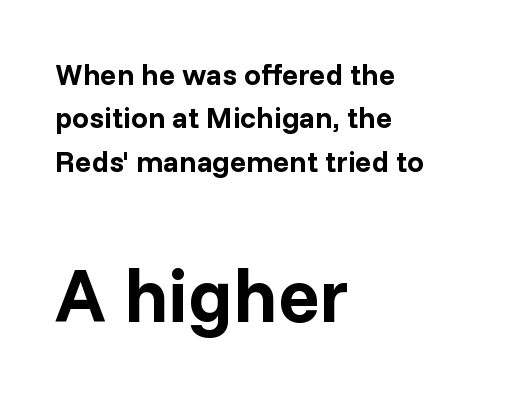
Character widths vary here, with narrow letters taking less room than wide ones. This rendering uses left alignment, leaving the right contour irregular. Strokes here are thick enough to call this a true bold. Classification — sans serif.
